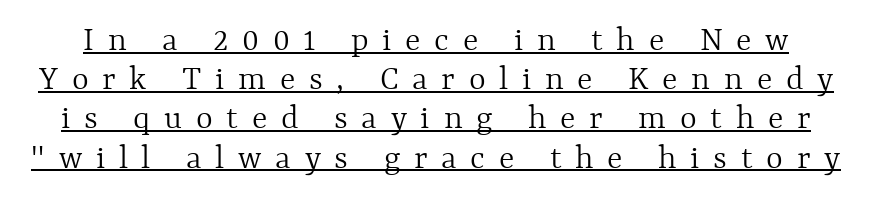
Is this a fixed-width face? No — the glyphs have proportional, varying widths. Beneath each row of characters lies a ruled line. If you measured baseline to baseline, you'd find a short distance. A roman cut, with each character standing at attention. The letterforms sit at book weight or below.
